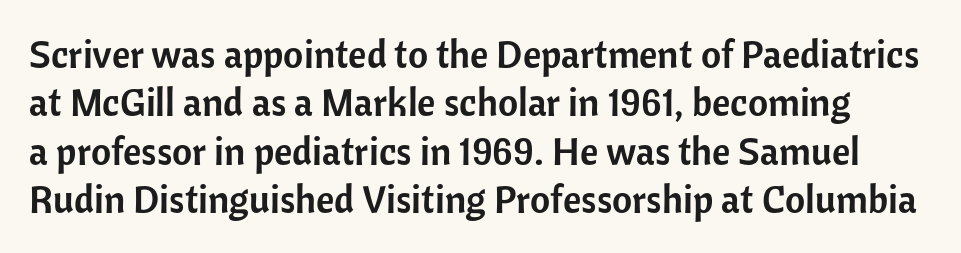
Q: Is the text italic (slanted)? A: No, it is upright.
Q: Is the typeface a serif or a sans-serif typeface? A: Sans-serif.
Q: Is the text underlined? A: No.
Q: Is the spacing between letters normal or unusually wide? A: Normal.
Q: Width (condensed, normal, or wide)? A: Normal.
Q: Stroke contrast? A: Low.
Q: x-height? A: Medium.
Q: Monospaced? A: No.
